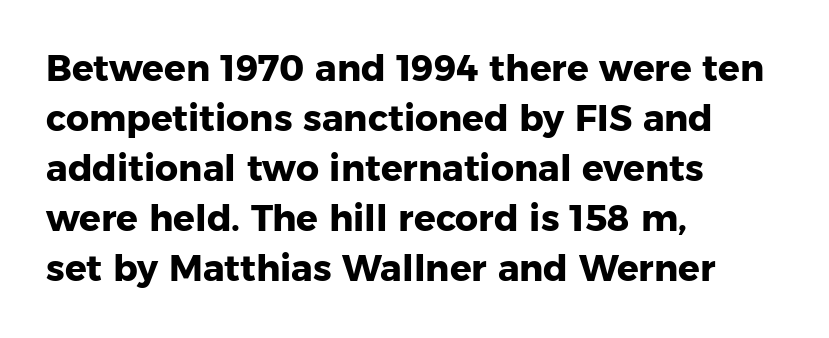
Decoration check: the copy has no underline. The passage shown stacks its lines at a standard gap. Posture: vertical. Tracking here is standard; glyphs follow each other at the usual distance. These lines are composed in type without serifs. The sample has been set heavy, in full bold.
